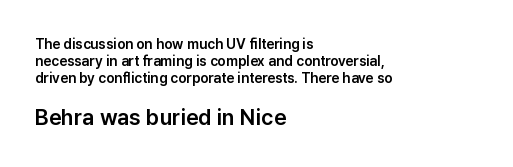
The setting favours the left margin, as ordinary paragraphs usually do. Compared with typical body copy, the letter spacing here is the same. Does the lettering tilt? It doesn't — this is upright. A bare baseline throughout the passage.
